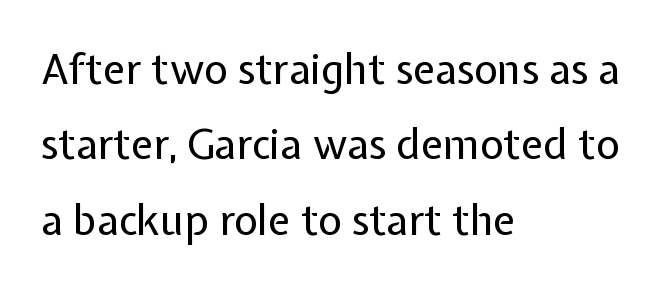
{"serif": "no", "italic": "no", "bold": "no", "weight": "regular", "width": "normal", "stroke_contrast": "low", "x_height": "medium", "monospaced": "no", "underline": "no", "align": "left", "line_spacing_ratio": 1.84, "letter_spacing": "normal", "letter_spacing_em": 0.0, "glyph_px": 41}
